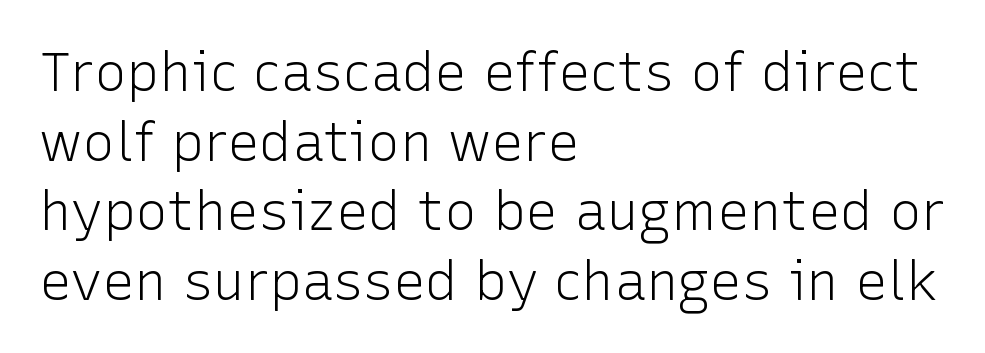
{"serif": "no", "italic": "no", "bold": "no", "weight": "light", "width": "normal", "stroke_contrast": "low", "x_height": "medium", "monospaced": "no", "underline": "no", "align": "left", "line_spacing": "normal", "line_spacing_ratio": 1.29, "letter_spacing": "normal", "letter_spacing_em": 0.0, "glyph_px": 54}
